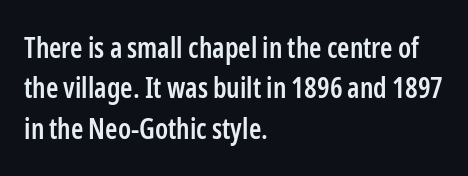
Every character sits straight up, as roman type does. Emphasis by weight is partial: semibold. The passage shown stacks its lines at a standard gap. Underlining? Definitely not there.
